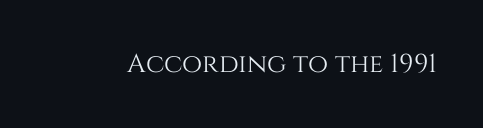
The image shows 26 px text type, upright; set normal letter spacing, not underlined.
